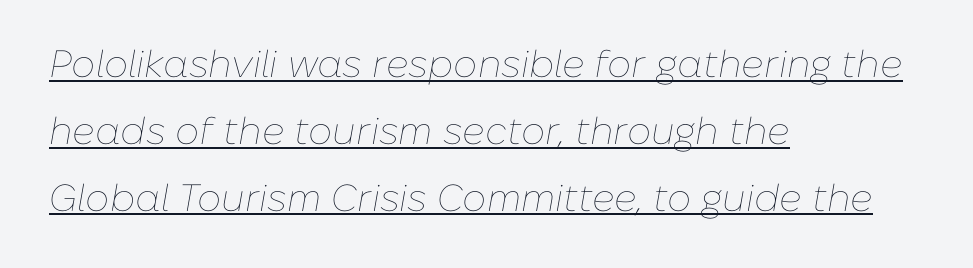
The image shows 38 px thin type, italic (leaning right); set left-aligned, line spacing 1.76x, normal letter spacing, underlined; low stroke contrast and a medium x-height.
